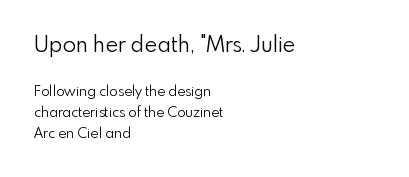
Q: Is the text bold? A: No.
Q: Is the text italic (slanted)? A: No, it is upright.
Q: Is the text underlined? A: No.
Q: How is the paragraph aligned? A: Left-aligned.
Q: Is the spacing between letters normal or unusually wide? A: Normal.
Q: Is the spacing between lines tight, normal or loose? A: Normal.
Q: Which block of text is set in a larger size, the first (top) or the second (bottom)? A: The first (top) one.
